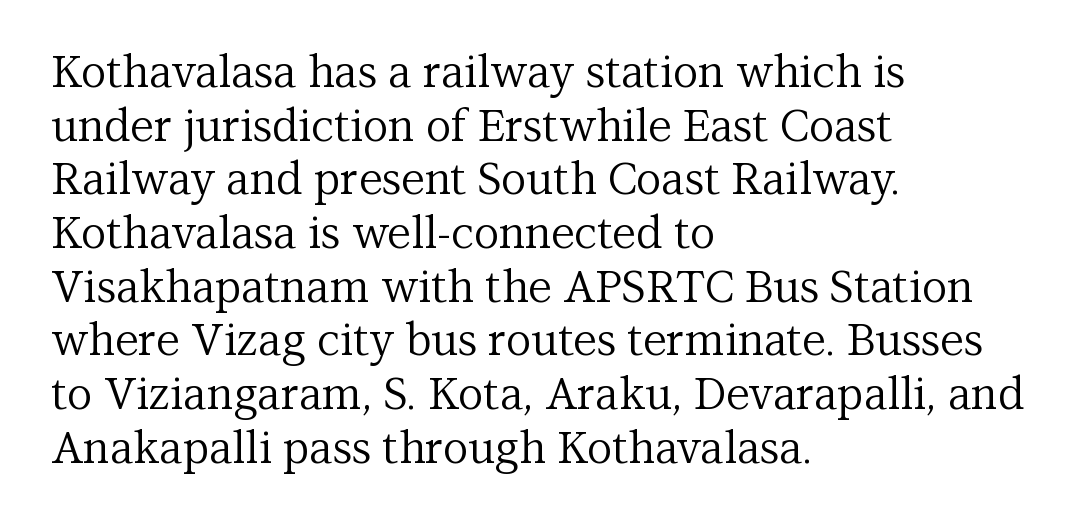
The image shows 44 px regular-weight serif type, upright; set left-aligned, line spacing 1.22x, normal letter spacing, not underlined; medium stroke contrast and a medium x-height.
